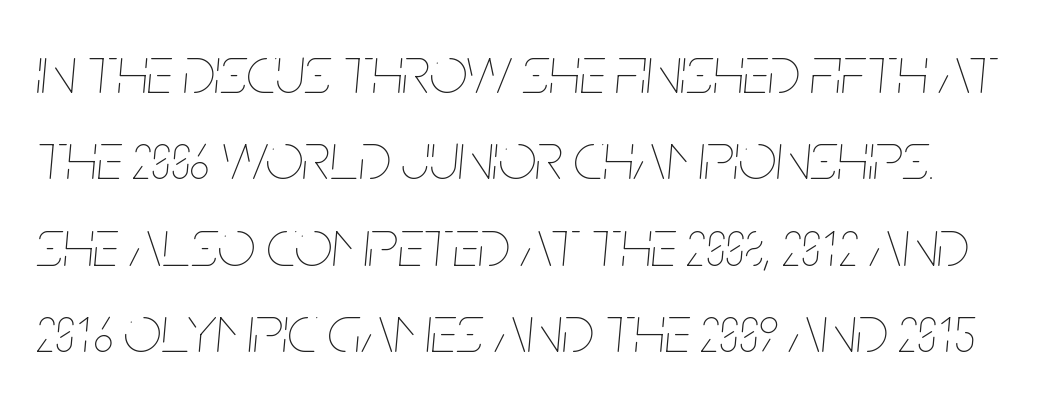
Looks like regular typesetting: each glyph gets only the width it needs. Compared with a typical body face, this is equally light or lighter still. A typesetter would call this zero additional tracking. Only glyphs here, with clear space below each row. A typesetter would call this leading conventional body-copy spacing. In terms of posture, this sample is oblique.
